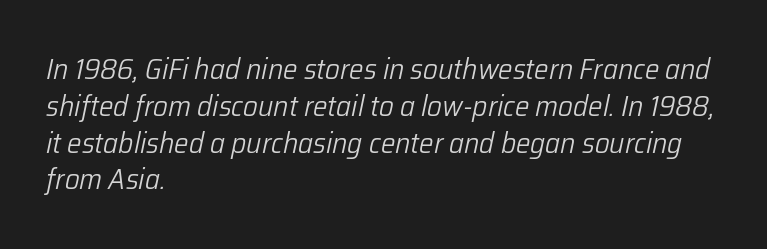
The image shows 29 px light type, italic (leaning right); set left-aligned, normal line spacing (1.27x), normal letter spacing, not underlined; low stroke contrast and a medium x-height.
